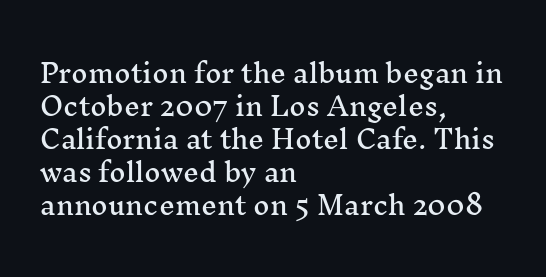
Every row of glyphs begins at an identical x-position on the left. Words appear dense and cohesive because spacing is normal. Unlike italic type, these characters show no tilt at all. Vertical spacing — default. Check under the words: just untouched page.
